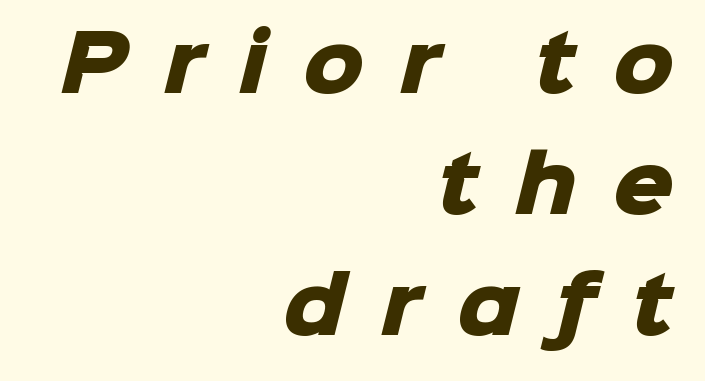
The image shows 76 px heavy sans-serif type; set right-aligned, normal line spacing (1.59x), unusually wide letter spacing (+0.47 em), not underlined; low stroke contrast and a medium x-height.
